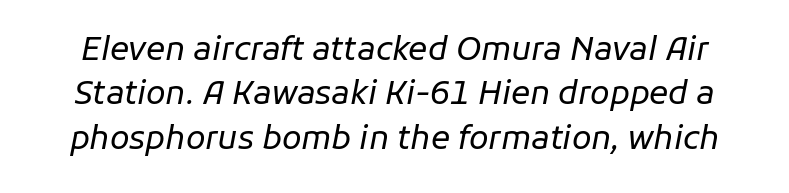
Q: Is the text bold? A: No.
Q: Is the text italic (slanted)? A: Yes, it leans right by about 11 degrees.
Q: Is the text underlined? A: No.
Q: Is the spacing between letters normal or unusually wide? A: Normal.
Q: Is the spacing between lines tight, normal or loose? A: Normal.
Q: Width (condensed, normal, or wide)? A: Normal.
Q: Stroke contrast? A: Low.
Q: x-height? A: Medium.
Q: Monospaced? A: No.
